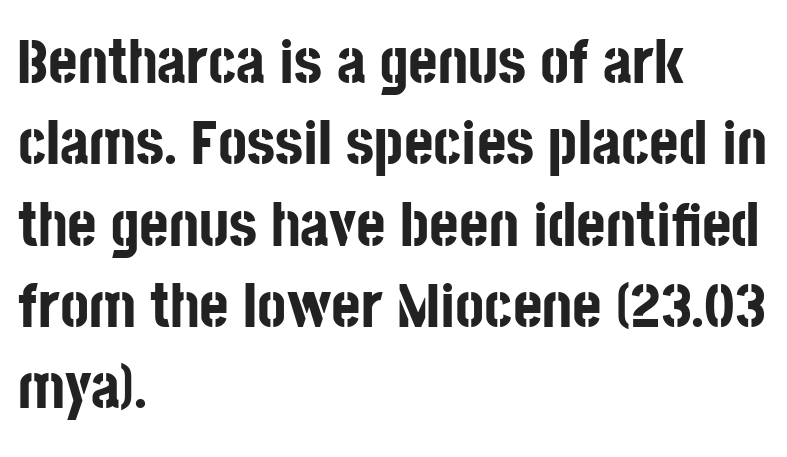
{"serif": "no", "italic": "no", "bold": "yes", "weight": "bold", "width": "condensed", "stroke_contrast": "low", "x_height": "large", "monospaced": "no", "underline": "no", "align": "left", "line_spacing": "normal", "line_spacing_ratio": 1.29, "letter_spacing": "normal", "letter_spacing_em": 0.0, "glyph_px": 63}
